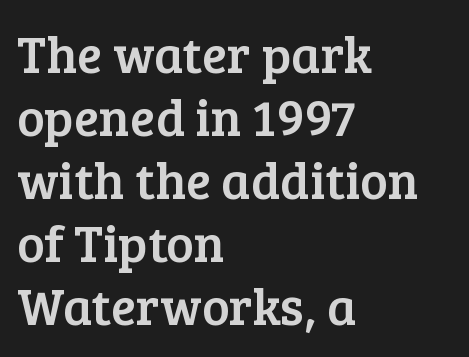
Q: Is the text italic (slanted)? A: No, it is upright.
Q: Is the typeface a serif or a sans-serif typeface? A: Serif.
Q: Is the text underlined? A: No.
Q: How is the paragraph aligned? A: Left-aligned.
Q: Is the spacing between letters normal or unusually wide? A: Normal.
Q: Width (condensed, normal, or wide)? A: Normal.
Q: Stroke contrast? A: Low.
Q: x-height? A: Medium.
Q: Monospaced? A: No.
